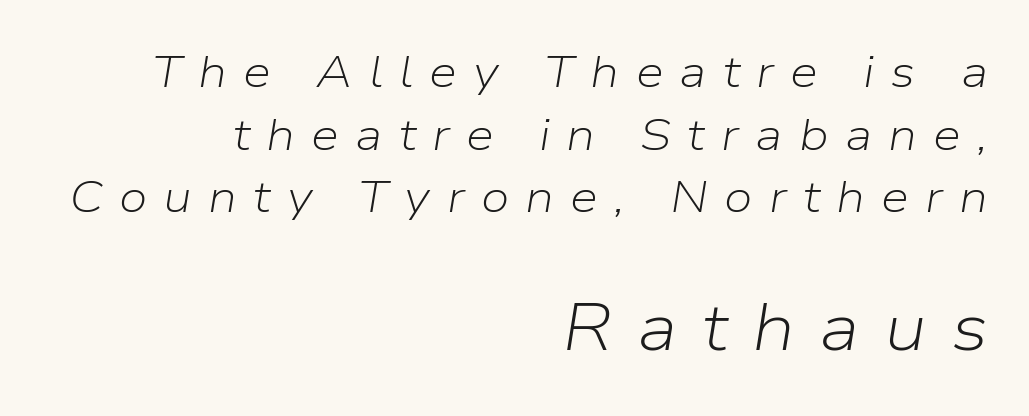
{"italic": "yes", "lean": "right", "slant_degrees": 9, "bold": "no", "weight": "light", "width": "normal", "stroke_contrast": "low", "x_height": "medium", "monospaced": "no", "underline": "no", "align": "right", "line_spacing": "normal", "line_spacing_ratio": 1.39, "letter_spacing": "wide", "letter_spacing_em": 0.36, "larger_block": "second", "size_ratio": 1.49, "glyph_px": 67}
